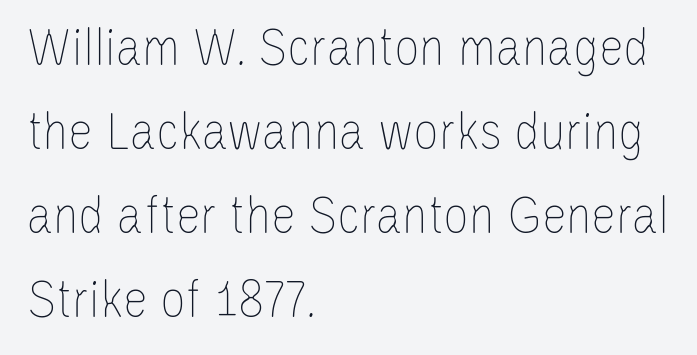
Q: Is the text bold? A: No.
Q: Is the text italic (slanted)? A: No, it is upright.
Q: Is the text underlined? A: No.
Q: How is the paragraph aligned? A: Left-aligned.
Q: Is the spacing between letters normal or unusually wide? A: Normal.
Q: Is the spacing between lines tight, normal or loose? A: Normal.
Q: Width (condensed, normal, or wide)? A: Condensed.
Q: Stroke contrast? A: Low.
Q: x-height? A: Large.
Q: Monospaced? A: No.
